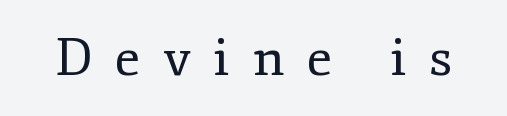
These glyphs show unthickened strokes, regular width or finer. Loose tracking; the words dissolve into strings of separated letters. Posture: upright roman. Note the varied advance widths — an 'i' is clearly narrower than an 'm'.
